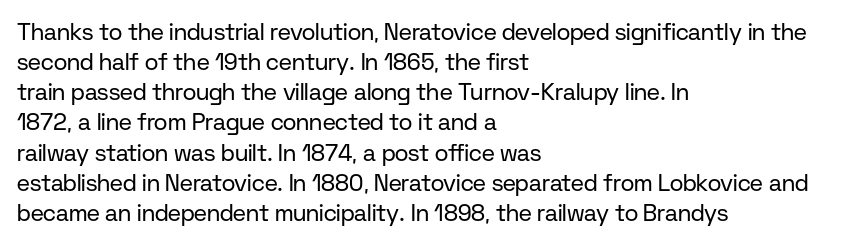
{"italic": "no", "bold": "no", "underline": "no", "align": "left", "line_spacing": "normal", "line_spacing_ratio": 1.31, "letter_spacing": "normal", "letter_spacing_em": 0.0, "glyph_px": 23}
